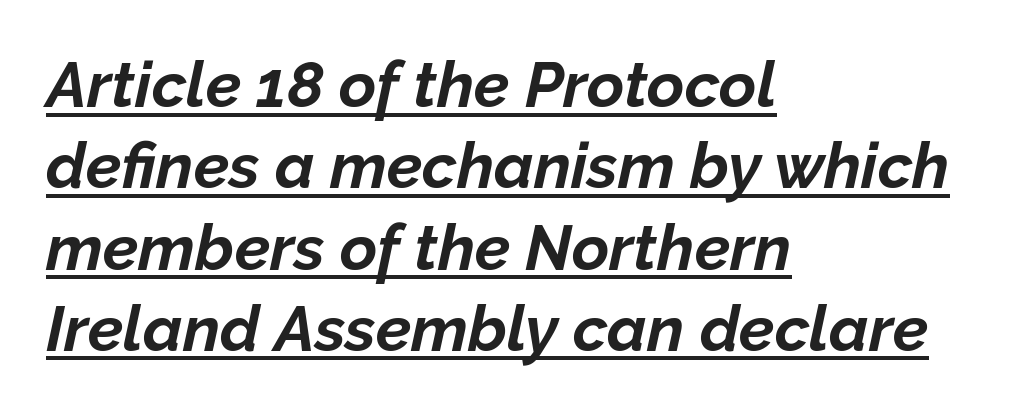
The image shows 64 px bold type, italic (leaning right); set left-aligned, normal line spacing (1.27x), normal letter spacing, underlined; low stroke contrast and a medium x-height.
